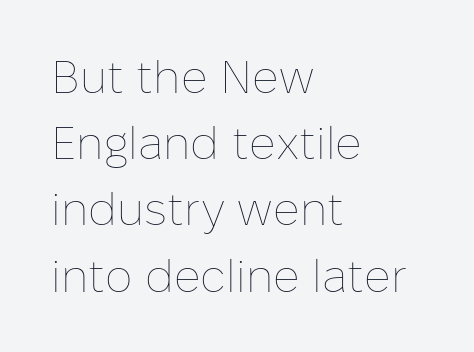
Caption: face not bold, strokes unweighted. The text block is weighted toward the left margin, trailing off unevenly rightward. This rendering leaves character spacing at its baseline value. These lines are rendered in a variable-pitch font.
